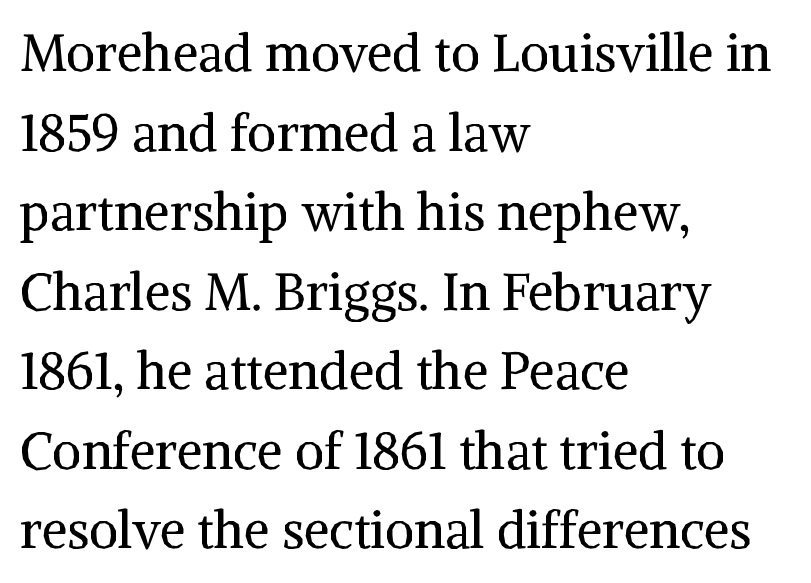
The image shows 51 px regular-weight serif type, upright; set left-aligned, normal line spacing (1.56x), normal letter spacing, not underlined; medium stroke contrast and a medium x-height.
